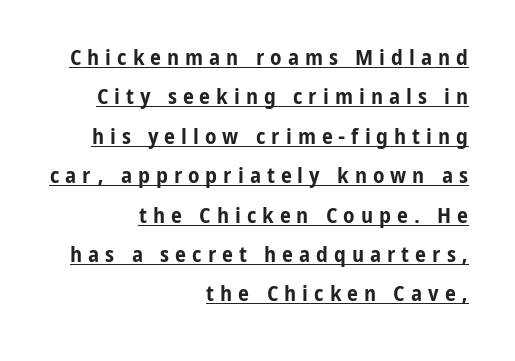
{"italic": "no", "bold": "yes", "underline": "yes", "align": "right", "line_spacing_ratio": 1.79, "letter_spacing": "wide", "letter_spacing_em": 0.27, "glyph_px": 22}
